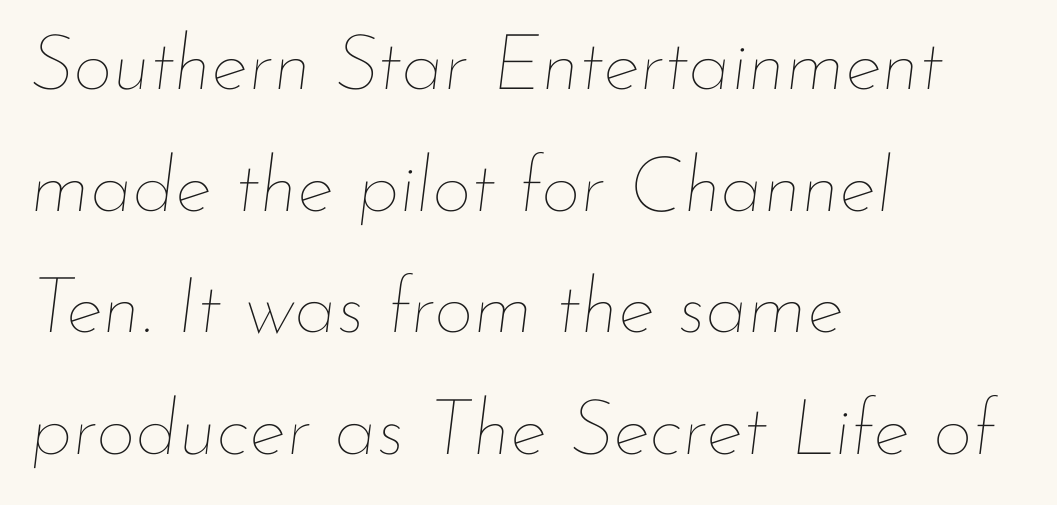
This rendering uses left alignment, leaving the right contour irregular. Type without underlining. The letterforms sit shoulder to shoulder at normal distance. Italic? Definitely — the glyphs are oblique. The weight would be labelled regular, book, light, or lighter still. Do the characters align in a grid? No, the font is proportional.
